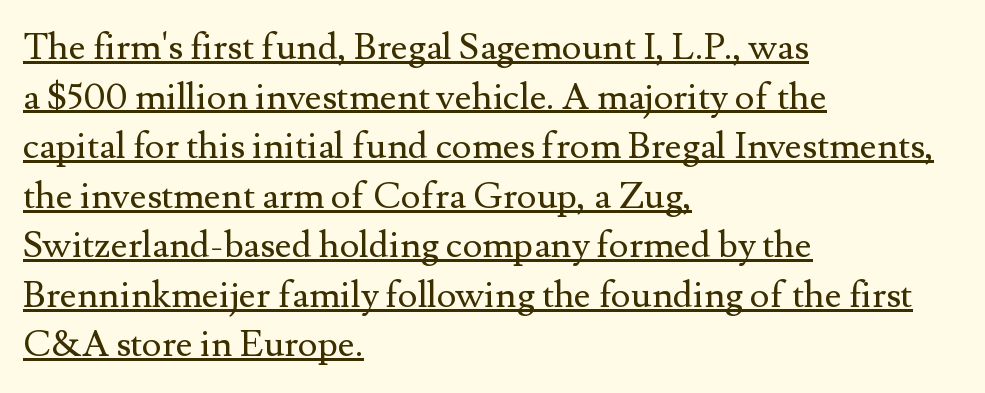
The image shows 37 px regular-weight serif type, upright; set left-aligned, normal line spacing (1.34x), normal letter spacing, underlined; medium stroke contrast and a small x-height.
